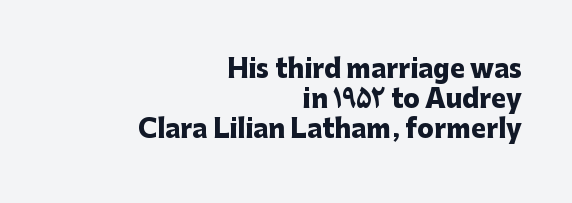
Q: Is the text bold? A: Yes.
Q: Is the text italic (slanted)? A: No, it is upright.
Q: Is the text underlined? A: No.
Q: How is the paragraph aligned? A: Right-aligned.
Q: Is the spacing between letters normal or unusually wide? A: Normal.
